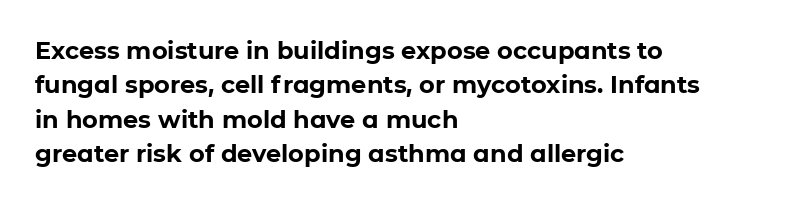
{"italic": "no", "bold": "yes", "underline": "no", "align": "left", "line_spacing": "normal", "line_spacing_ratio": 1.43, "letter_spacing": "normal", "letter_spacing_em": 0.0, "glyph_px": 24}
